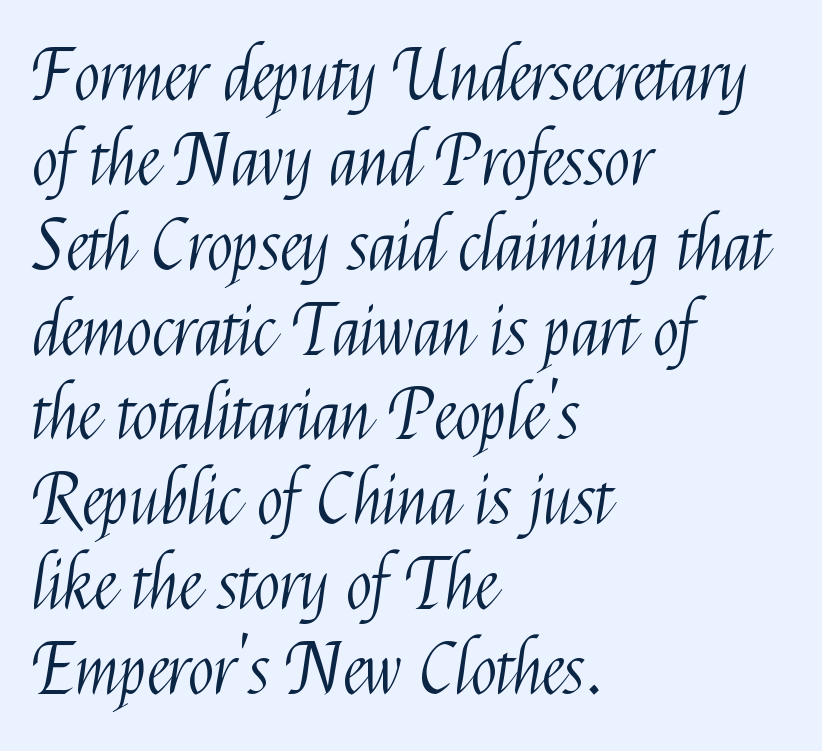
Q: Is the text bold? A: No.
Q: Is the text italic (slanted)? A: Yes.
Q: Is the typeface a serif or a sans-serif typeface? A: Sans-serif.
Q: Is the text underlined? A: No.
Q: How is the paragraph aligned? A: Left-aligned.
Q: Is the spacing between letters normal or unusually wide? A: Normal.
Q: Width (condensed, normal, or wide)? A: Condensed.
Q: Stroke contrast? A: Medium.
Q: x-height? A: Medium.
Q: Monospaced? A: No.
